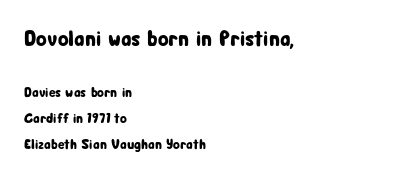
{"italic": "no", "underline": "no", "align": "left", "line_spacing_ratio": 1.86, "letter_spacing": "normal", "letter_spacing_em": 0.0, "larger_block": "first", "size_ratio": 1.57, "glyph_px": 22}
